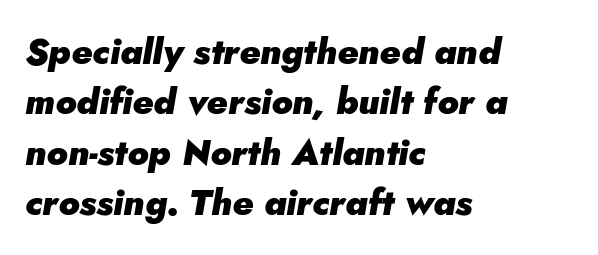
Q: Is the text bold? A: Yes.
Q: Is the text italic (slanted)? A: Yes, it leans right by about 5 degrees.
Q: Is the text underlined? A: No.
Q: How is the paragraph aligned? A: Left-aligned.
Q: Is the spacing between letters normal or unusually wide? A: Normal.
Q: Is the spacing between lines tight, normal or loose? A: Normal.
Q: Width (condensed, normal, or wide)? A: Normal.
Q: Stroke contrast? A: Low.
Q: x-height? A: Small.
Q: Monospaced? A: No.
